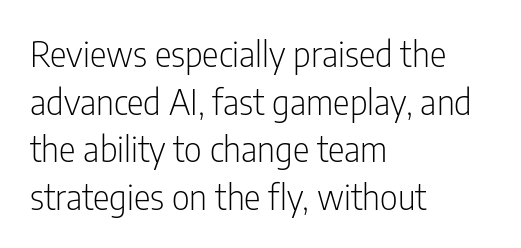
Q: Is the text bold? A: No.
Q: Is the text italic (slanted)? A: No, it is upright.
Q: Is the typeface a serif or a sans-serif typeface? A: Sans-serif.
Q: Is the text underlined? A: No.
Q: How is the paragraph aligned? A: Left-aligned.
Q: Is the spacing between letters normal or unusually wide? A: Normal.
Q: Is the spacing between lines tight, normal or loose? A: Normal.
Q: Width (condensed, normal, or wide)? A: Condensed.
Q: Stroke contrast? A: Low.
Q: x-height? A: Medium.
Q: Monospaced? A: No.
